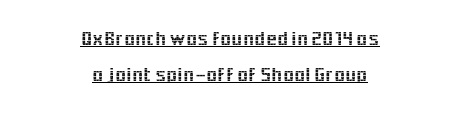
{"italic": "no", "underline": "yes", "align": "center", "line_spacing_ratio": 1.82, "letter_spacing": "normal", "letter_spacing_em": 0.0, "glyph_px": 20}
